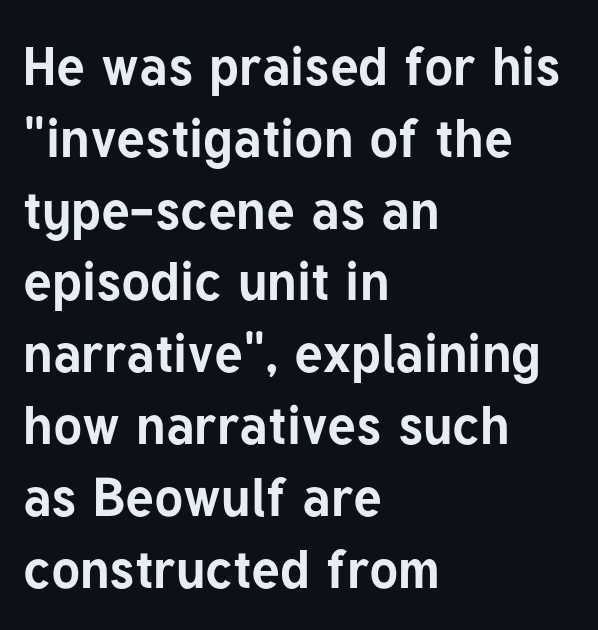
Q: Is the text bold? A: Yes.
Q: Is the text italic (slanted)? A: No, it is upright.
Q: Is the typeface a serif or a sans-serif typeface? A: Sans-serif.
Q: Is the text underlined? A: No.
Q: How is the paragraph aligned? A: Left-aligned.
Q: Is the spacing between letters normal or unusually wide? A: Normal.
Q: Is the spacing between lines tight, normal or loose? A: Normal.
Q: Width (condensed, normal, or wide)? A: Normal.
Q: Stroke contrast? A: Low.
Q: x-height? A: Medium.
Q: Monospaced? A: No.
